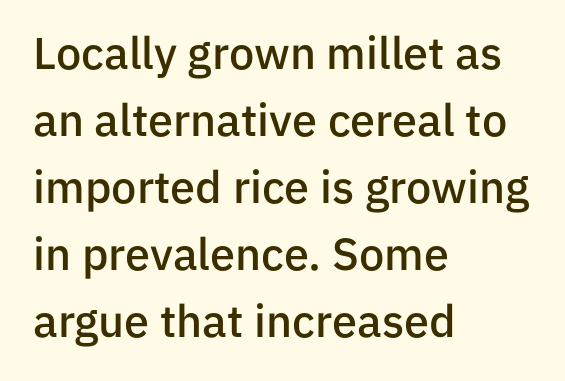
Q: Is the text bold? A: Semi-bold.
Q: Is the text italic (slanted)? A: No, it is upright.
Q: Is the typeface a serif or a sans-serif typeface? A: Sans-serif.
Q: Is the text underlined? A: No.
Q: How is the paragraph aligned? A: Left-aligned.
Q: Is the spacing between letters normal or unusually wide? A: Normal.
Q: Is the spacing between lines tight, normal or loose? A: Normal.
Q: Width (condensed, normal, or wide)? A: Normal.
Q: Stroke contrast? A: Low.
Q: x-height? A: Medium.
Q: Monospaced? A: No.
